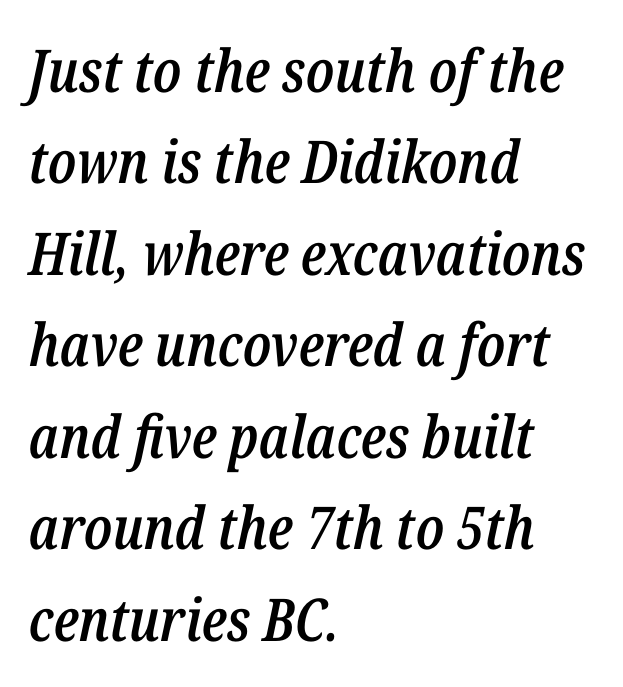
Q: Is the text bold? A: Semi-bold.
Q: Is the text italic (slanted)? A: Yes, it leans right by about 12 degrees.
Q: Is the text underlined? A: No.
Q: How is the paragraph aligned? A: Left-aligned.
Q: Is the spacing between letters normal or unusually wide? A: Normal.
Q: Is the spacing between lines tight, normal or loose? A: Normal.
Q: Width (condensed, normal, or wide)? A: Condensed.
Q: Stroke contrast? A: Low.
Q: x-height? A: Medium.
Q: Monospaced? A: No.
